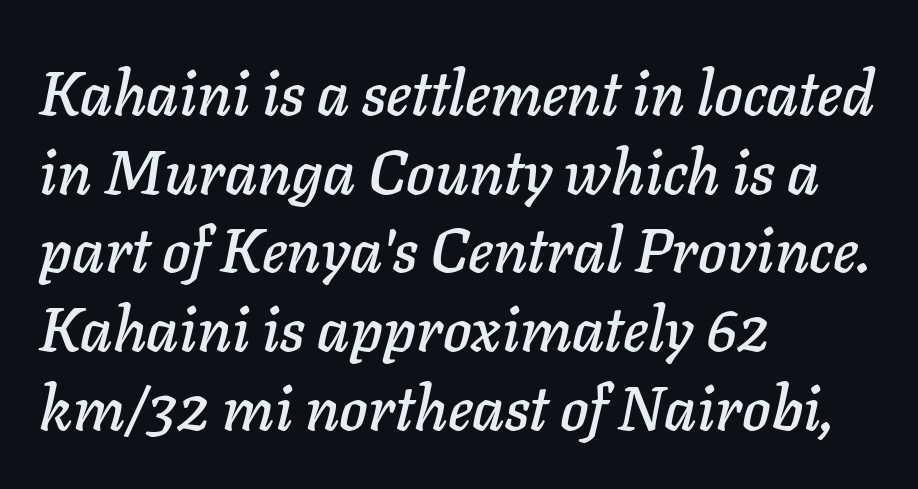
{"italic": "yes", "lean": "right", "slant_degrees": 11, "width": "normal", "stroke_contrast": "low", "x_height": "medium", "monospaced": "no", "underline": "no", "align": "left", "line_spacing": "normal", "line_spacing_ratio": 1.29, "letter_spacing": "normal", "letter_spacing_em": 0.0, "glyph_px": 61}
